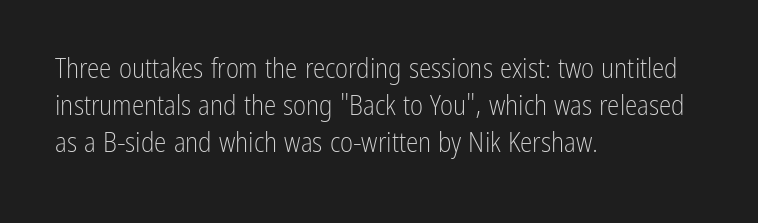
{"serif": "no", "italic": "no", "bold": "no", "weight": "light", "width": "condensed", "stroke_contrast": "low", "x_height": "medium", "monospaced": "no", "underline": "no", "align": "left", "line_spacing": "normal", "line_spacing_ratio": 1.32, "letter_spacing": "normal", "letter_spacing_em": 0.0, "glyph_px": 28}
